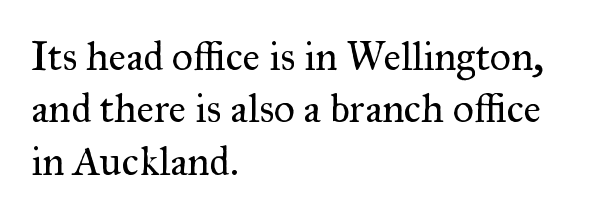
Character widths vary here, with narrow letters taking less room than wide ones. Students, observe: this is what conventionally led text looks like. The letters stand straight up with perfectly vertical stems. The space directly below the letters is spotless. Stems and bowls with no extra thickness — not bold. These lines stack with their left ends in a neat column.
